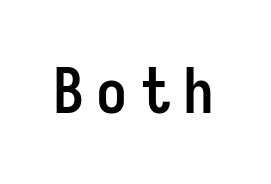
The image shows 62 px semibold, condensed sans-serif type, upright; set unusually wide letter spacing (+0.2 em), not underlined; low stroke contrast and a medium x-height.
